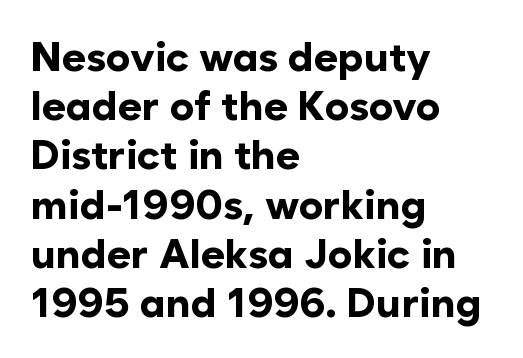
Horizontally, the lines are justified to the leading edge only. Descender tails drop into unmarked territory. The letterforms sit shoulder to shoulder at normal distance. The letters advance in unequal steps, a hallmark of proportional type. This is roman type, the default non-slanted kind.
